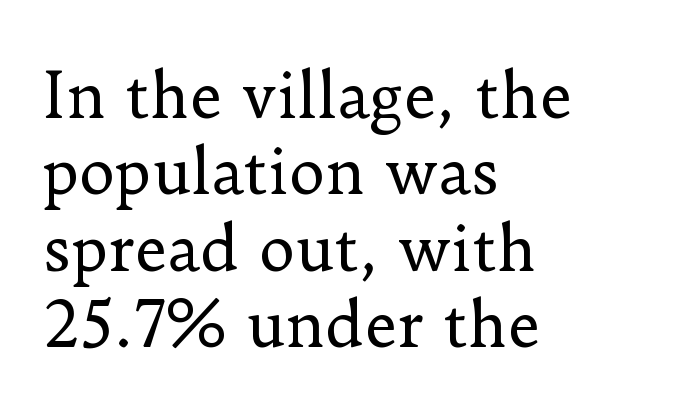
The image shows 62 px regular-weight serif type, upright; set left-aligned, line spacing 1.23x, normal letter spacing, not underlined; low stroke contrast and a small x-height.
